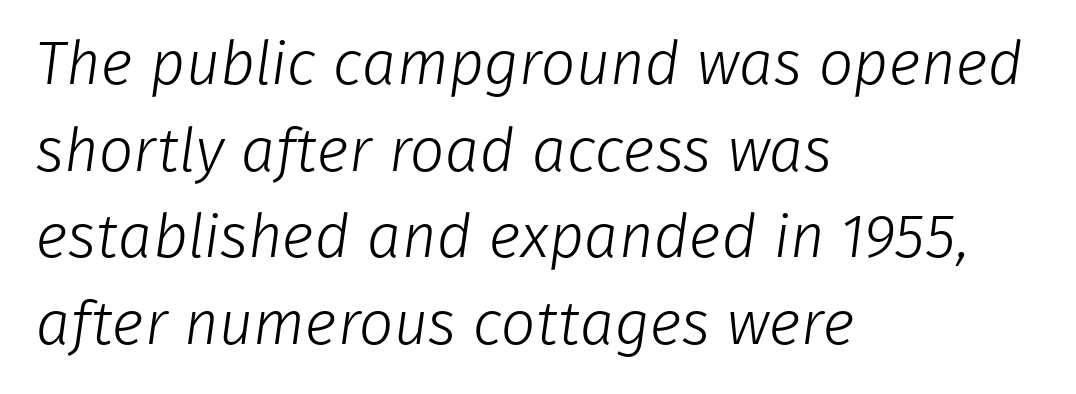
The image shows 61 px light sans-serif type; set left-aligned, normal line spacing (1.42x), normal letter spacing, not underlined; low stroke contrast and a medium x-height.
